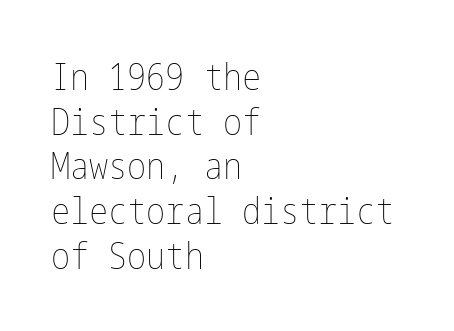
The image shows 36 px thin, condensed type, upright; set left-aligned, line spacing 1.24x, normal letter spacing, not underlined; low stroke contrast and a medium x-height.
